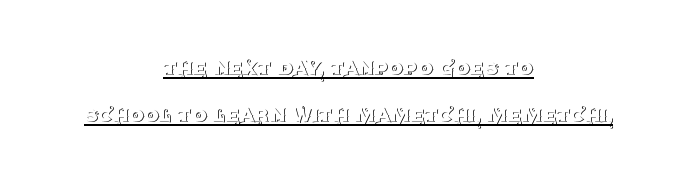
Q: Is the text bold? A: No.
Q: Is the text italic (slanted)? A: No, it is upright.
Q: Is the text underlined? A: Yes.
Q: How is the paragraph aligned? A: Centered.
Q: Is the spacing between letters normal or unusually wide? A: Normal.
Q: Is the spacing between lines tight, normal or loose? A: Loose.
